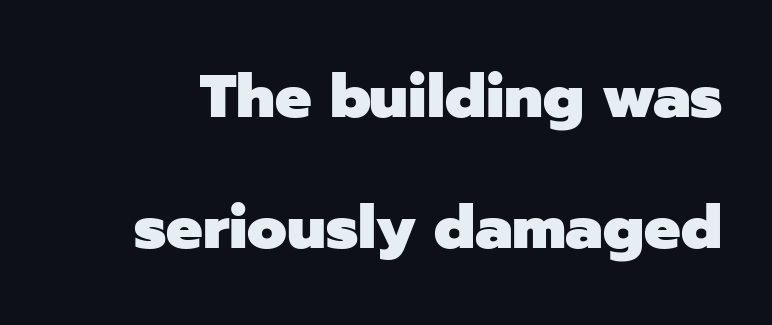
The image shows 61 px heavy sans-serif type, upright; set loose line spacing (2.15x), normal letter spacing, not underlined; low stroke contrast and a medium x-height.
